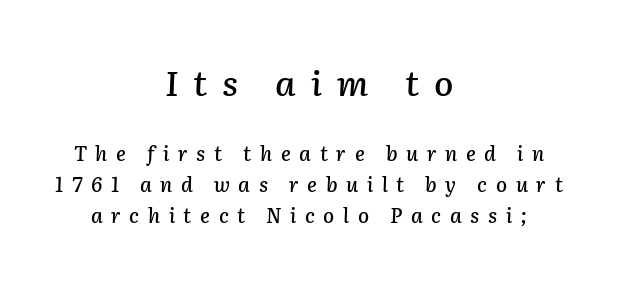
The image shows 35 px text type, italic (leaning right); set centered, normal line spacing (1.56x), unusually wide letter spacing (+0.43 em), not underlined; the first (top) block is 1.75x larger; low stroke contrast and a medium x-height.
